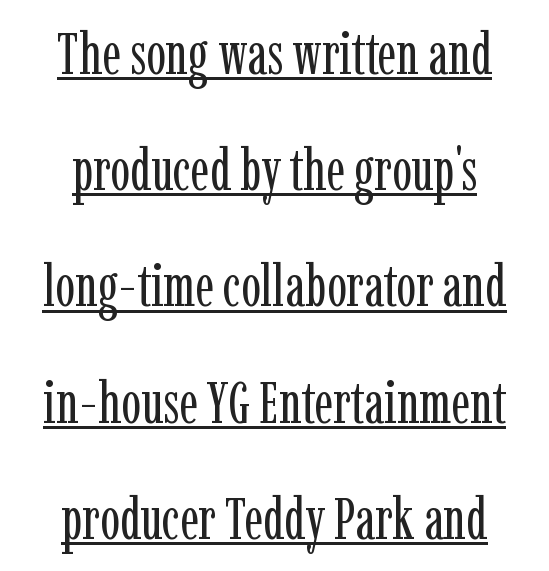
The image shows 59 px regular-weight, condensed serif type, upright; set centered, loose line spacing (1.97x), normal letter spacing, underlined; low stroke contrast and a medium x-height.
